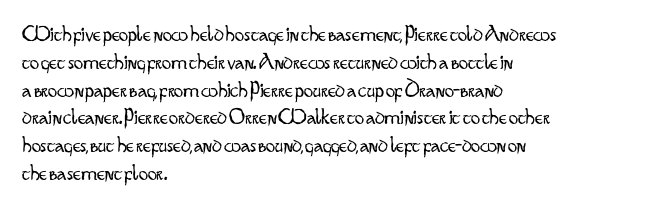
Q: Is the text bold? A: No.
Q: Is the text italic (slanted)? A: No, it is upright.
Q: Is the text underlined? A: No.
Q: How is the paragraph aligned? A: Left-aligned.
Q: Is the spacing between letters normal or unusually wide? A: Normal.
